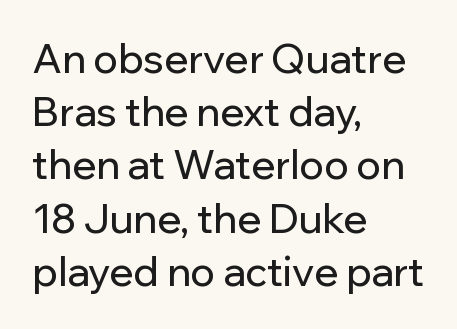
Words appear dense and cohesive because spacing is normal. Beneath every word, the page is bare. This is the regular roman posture of the typeface. A student would call this left alignment; a typographer would say flush left, rag right. Note: no serifs on the glyphs. Varying glyph widths throughout — classic text-font behaviour.
